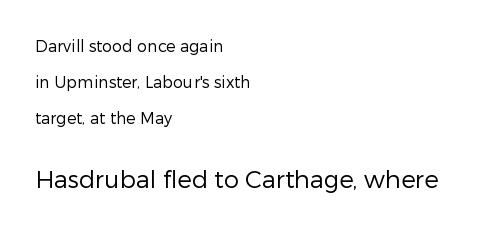
Q: Is the text bold? A: No.
Q: Is the text italic (slanted)? A: No, it is upright.
Q: Is the text underlined? A: No.
Q: How is the paragraph aligned? A: Left-aligned.
Q: Is the spacing between letters normal or unusually wide? A: Normal.
Q: Is the spacing between lines tight, normal or loose? A: Loose.
Q: Which block of text is set in a larger size, the first (top) or the second (bottom)? A: The second (bottom) one.
